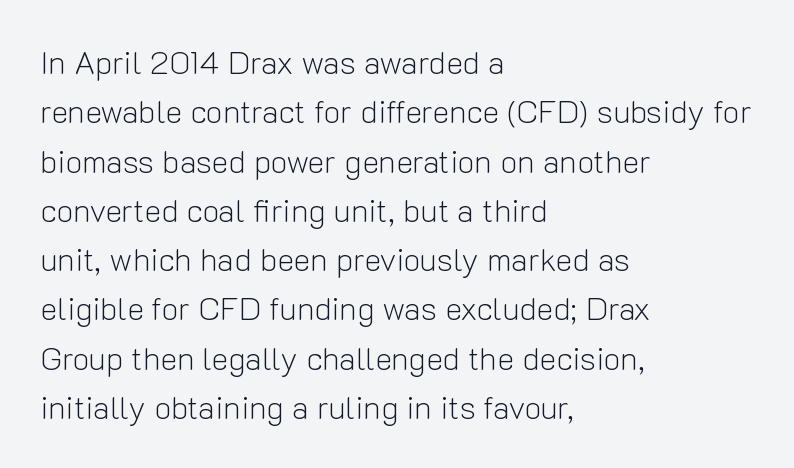
Q: Is the text bold? A: No.
Q: Is the text italic (slanted)? A: No, it is upright.
Q: Is the typeface a serif or a sans-serif typeface? A: Sans-serif.
Q: Is the text underlined? A: No.
Q: How is the paragraph aligned? A: Left-aligned.
Q: Is the spacing between letters normal or unusually wide? A: Normal.
Q: Is the spacing between lines tight, normal or loose? A: Normal.
Q: Width (condensed, normal, or wide)? A: Normal.
Q: Stroke contrast? A: Low.
Q: x-height? A: Medium.
Q: Monospaced? A: No.
